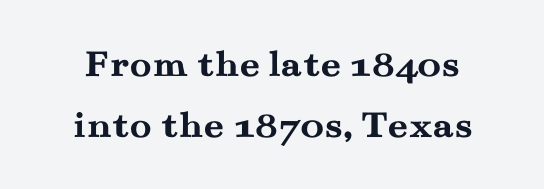
The image shows 40 px semibold, wide serif type, upright; set normal line spacing (1.52x), normal letter spacing, not underlined; medium stroke contrast and a small x-height.
